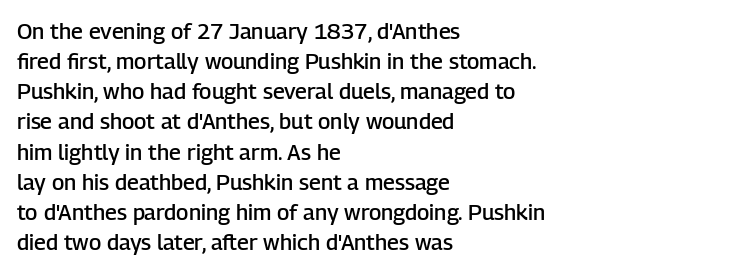
Q: Is the text bold? A: Semi-bold.
Q: Is the text italic (slanted)? A: No, it is upright.
Q: Is the text underlined? A: No.
Q: How is the paragraph aligned? A: Left-aligned.
Q: Is the spacing between letters normal or unusually wide? A: Normal.
Q: Is the spacing between lines tight, normal or loose? A: Normal.
